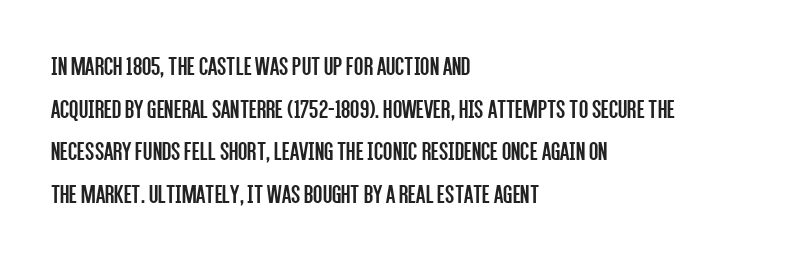
{"italic": "no", "bold": "no", "underline": "no", "align": "left", "line_spacing": "normal", "line_spacing_ratio": 1.58, "letter_spacing": "normal", "letter_spacing_em": 0.0, "glyph_px": 27}
